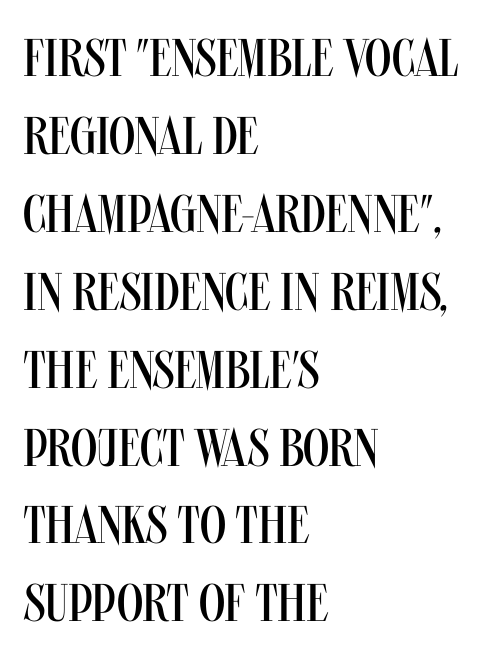
The image shows 53 px regular-weight, condensed sans-serif type, upright; set left-aligned, normal line spacing (1.47x), normal letter spacing, not underlined; medium stroke contrast and a large x-height.
